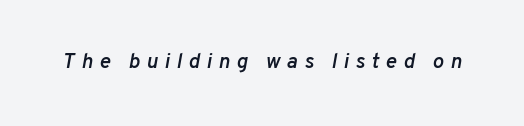
{"italic": "yes", "lean": "right", "slant_degrees": 10, "bold": "semi", "underline": "no", "letter_spacing": "wide", "letter_spacing_em": 0.31, "glyph_px": 21}
